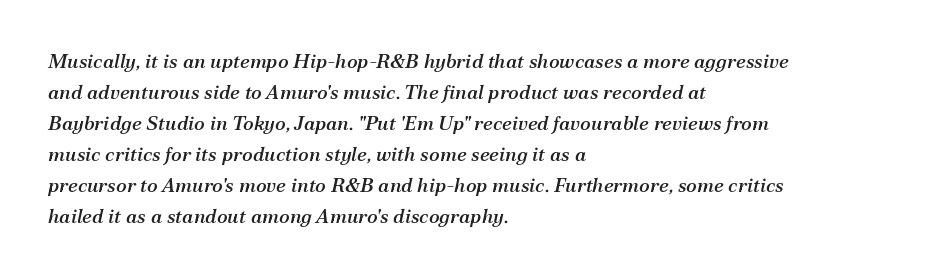
The image shows 20 px text type, italic (leaning right); set left-aligned, normal line spacing (1.55x), normal letter spacing, not underlined.
